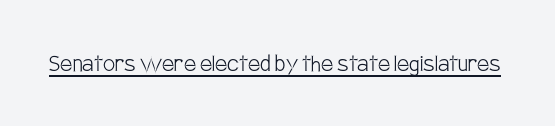
The image shows 27 px text type, upright; set normal letter spacing, underlined.
